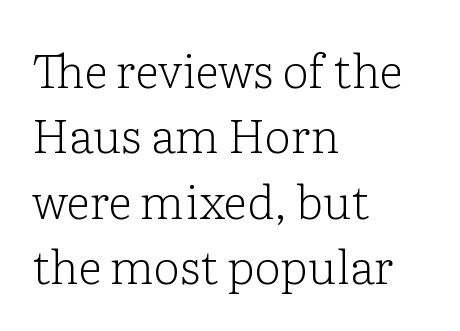
Q: Is the text bold? A: No.
Q: Is the text italic (slanted)? A: No, it is upright.
Q: Is the typeface a serif or a sans-serif typeface? A: Serif.
Q: Is the text underlined? A: No.
Q: How is the paragraph aligned? A: Left-aligned.
Q: Is the spacing between letters normal or unusually wide? A: Normal.
Q: Is the spacing between lines tight, normal or loose? A: Normal.
Q: Width (condensed, normal, or wide)? A: Normal.
Q: Stroke contrast? A: Low.
Q: x-height? A: Medium.
Q: Monospaced? A: No.
